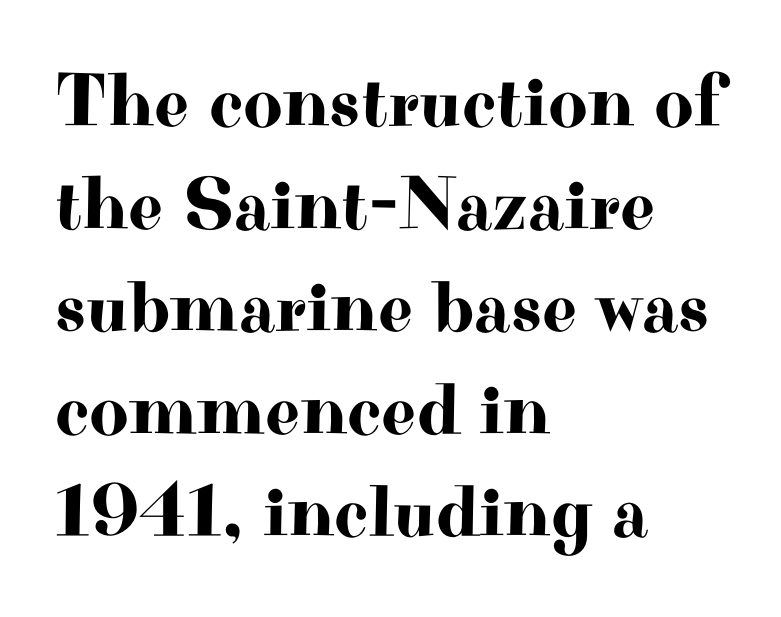
{"serif": "yes", "italic": "no", "width": "wide", "stroke_contrast": "high", "x_height": "small", "monospaced": "no", "underline": "no", "align": "left", "line_spacing": "normal", "line_spacing_ratio": 1.35, "letter_spacing": "normal", "letter_spacing_em": 0.0, "glyph_px": 76}
